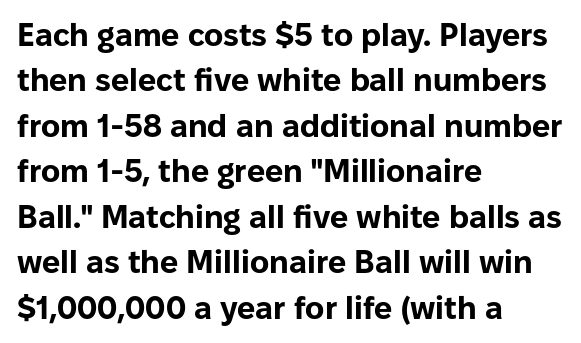
This sample uses a sans-serif face. Rows of type keep a routine distance in the vertical direction. Each letter keeps its own natural width here, so spacing adapts to shape. A bare baseline throughout the passage.
